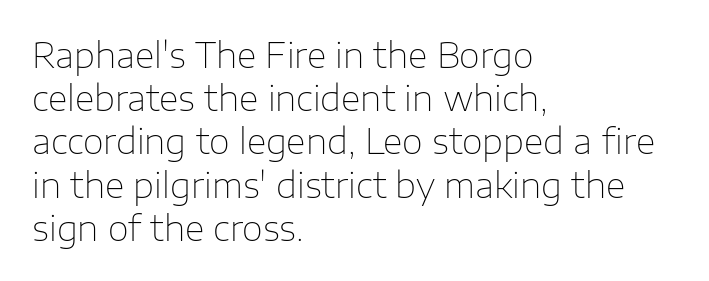
Quick note: not italic, upright. Each new line begins a customary step beneath the previous one. Here the glyphs are tracked normally, forming tight word shapes. Classification — sans serif. The text block is weighted toward the left margin, trailing off unevenly rightward.
